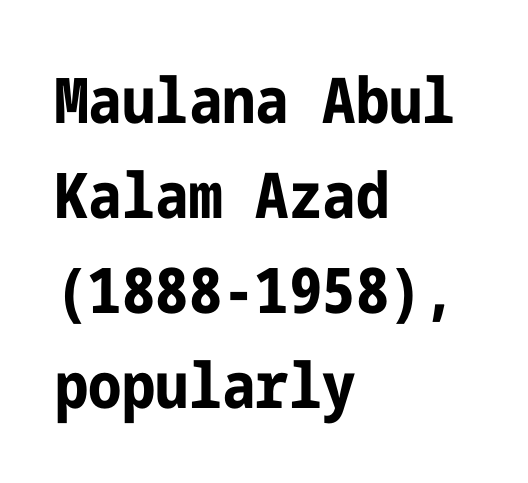
The image shows 63 px bold, condensed sans-serif type, upright; set left-aligned, normal line spacing (1.51x), normal letter spacing, not underlined; low stroke contrast and a medium x-height.
